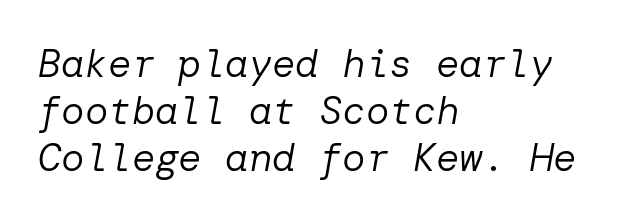
Bare-footed words on every line. How are the letters spaced? Ordinarily, with no added tracking. The font sits on the lighter half of the weight spectrum, regular included. Leftover space on each line is placed entirely after the last word. Does the lettering tilt? It does — this is italic.
